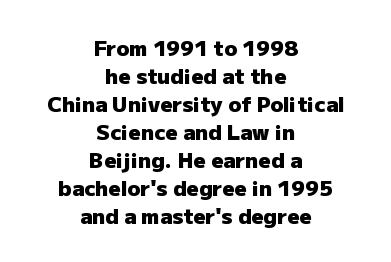
The letters stand straight up with perfectly vertical stems. The face used here has the dense, thick strokes of a bold. Standard letterfit; no display-style spreading of the glyphs. These lines are centered, leaving both edges ragged. The rendering uses a moderate line-height, typical for paragraphs.
